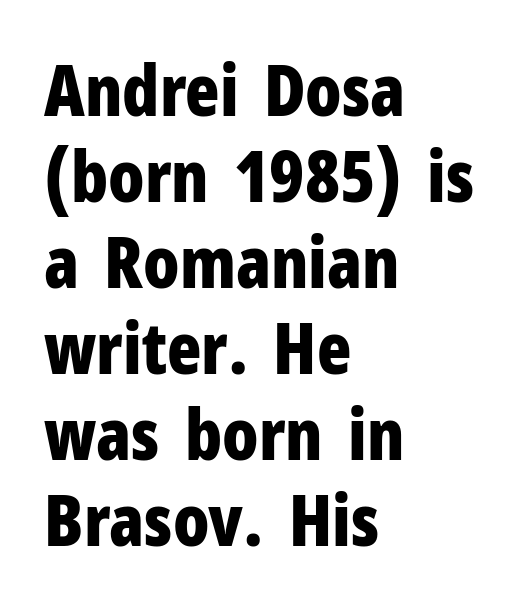
You could not count columns in this text — the font is proportionally spaced. Horizontally, the lines are justified to the leading edge only. The type sits square on the baseline with zero lean. This is heavy type, rendered in bold. Type style note: lacks serifs. There is no visible air inserted between adjacent glyphs.
